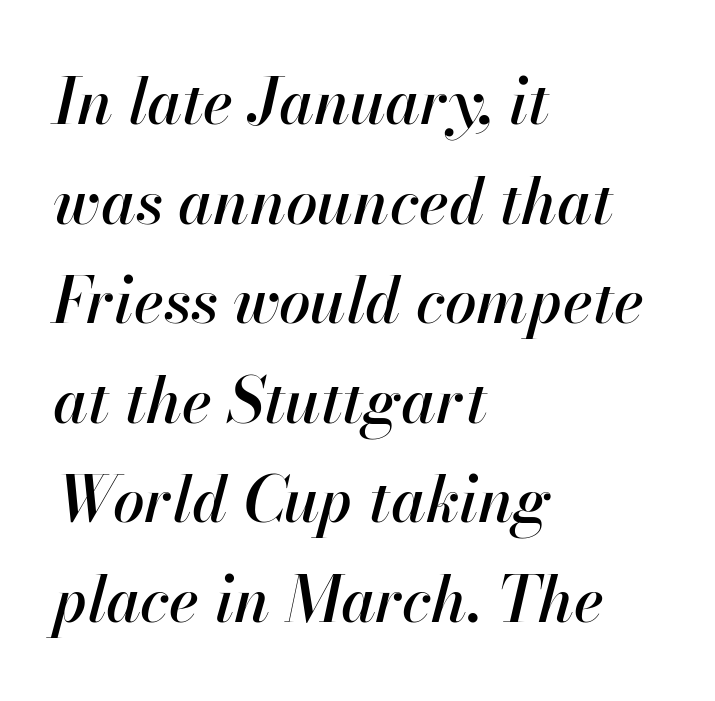
Q: Is the text italic (slanted)? A: Yes, it leans right by about 13 degrees.
Q: Is the text underlined? A: No.
Q: How is the paragraph aligned? A: Left-aligned.
Q: Is the spacing between letters normal or unusually wide? A: Normal.
Q: Is the spacing between lines tight, normal or loose? A: Normal.
Q: Width (condensed, normal, or wide)? A: Normal.
Q: Stroke contrast? A: High.
Q: x-height? A: Small.
Q: Monospaced? A: No.
